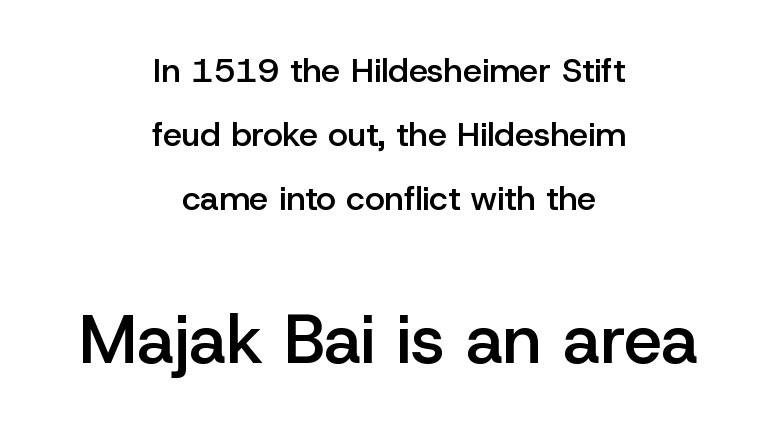
{"serif": "no", "italic": "no", "bold": "semi", "weight": "semibold", "width": "normal", "stroke_contrast": "low", "x_height": "medium", "monospaced": "no", "underline": "no", "align": "center", "line_spacing_ratio": 1.88, "letter_spacing": "normal", "letter_spacing_em": 0.0, "larger_block": "second", "size_ratio": 2.0, "glyph_px": 68}
